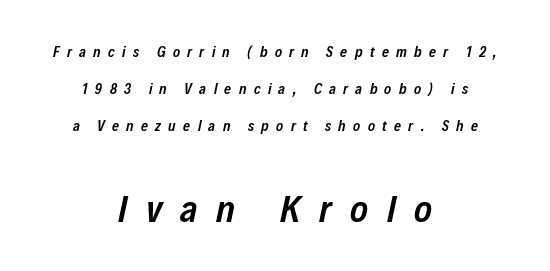
{"italic": "yes", "lean": "right", "slant_degrees": 12, "bold": "semi", "weight": "semibold", "width": "condensed", "stroke_contrast": "low", "x_height": "medium", "monospaced": "no", "underline": "no", "align": "center", "line_spacing": "loose", "line_spacing_ratio": 2.47, "letter_spacing": "wide", "letter_spacing_em": 0.49, "larger_block": "second", "size_ratio": 2.53, "glyph_px": 38}
